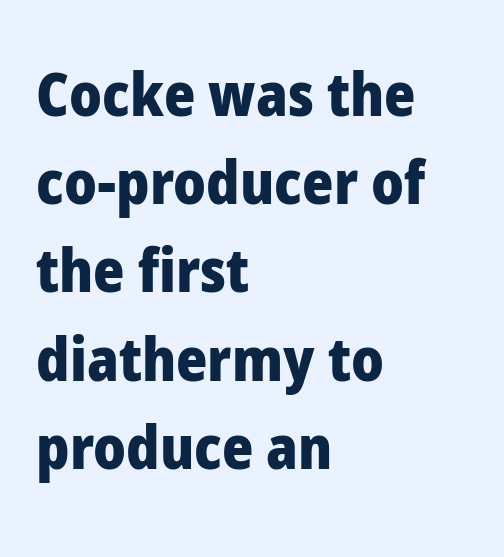
To sum up the face: it is a sans, with no serifs. The face used here is rendered with its standard letterfit. The characters look thick and weighty, a clear bold. The specimen reads as upright at a glance.
